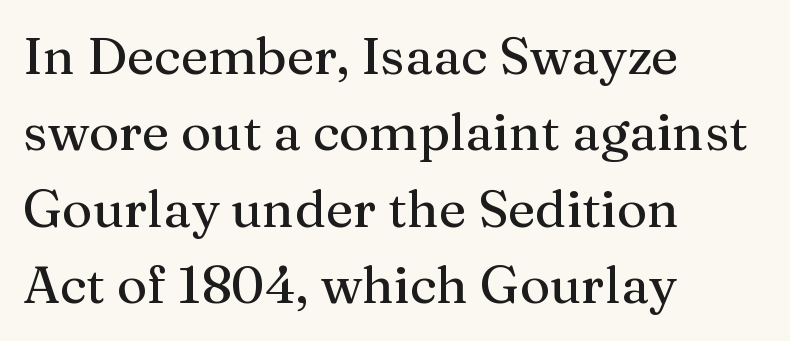
{"serif": "yes", "italic": "no", "width": "normal", "stroke_contrast": "medium", "x_height": "medium", "monospaced": "no", "underline": "no", "align": "left", "line_spacing": "normal", "line_spacing_ratio": 1.47, "letter_spacing": "normal", "letter_spacing_em": 0.0, "glyph_px": 52}
